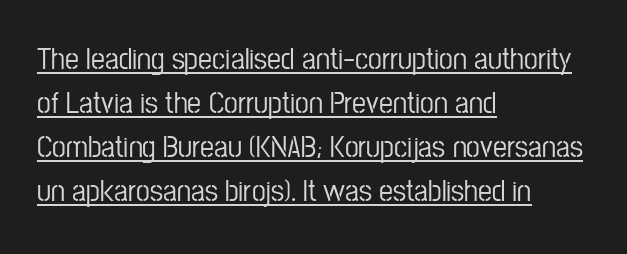
Q: Is the text italic (slanted)? A: No, it is upright.
Q: Is the typeface a serif or a sans-serif typeface? A: Sans-serif.
Q: Is the text underlined? A: Yes.
Q: How is the paragraph aligned? A: Left-aligned.
Q: Is the spacing between letters normal or unusually wide? A: Normal.
Q: Is the spacing between lines tight, normal or loose? A: Normal.
Q: Width (condensed, normal, or wide)? A: Condensed.
Q: Stroke contrast? A: Low.
Q: x-height? A: Medium.
Q: Monospaced? A: No.
